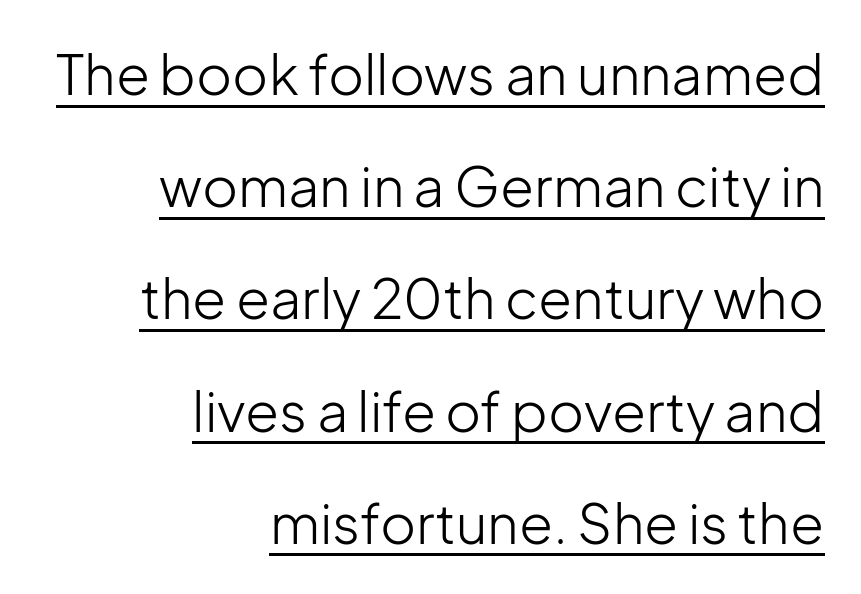
Q: Is the text bold? A: No.
Q: Is the text italic (slanted)? A: No, it is upright.
Q: Is the typeface a serif or a sans-serif typeface? A: Sans-serif.
Q: Is the text underlined? A: Yes.
Q: How is the paragraph aligned? A: Right-aligned.
Q: Is the spacing between letters normal or unusually wide? A: Normal.
Q: Is the spacing between lines tight, normal or loose? A: Loose.
Q: Width (condensed, normal, or wide)? A: Normal.
Q: Stroke contrast? A: Low.
Q: x-height? A: Medium.
Q: Monospaced? A: No.
